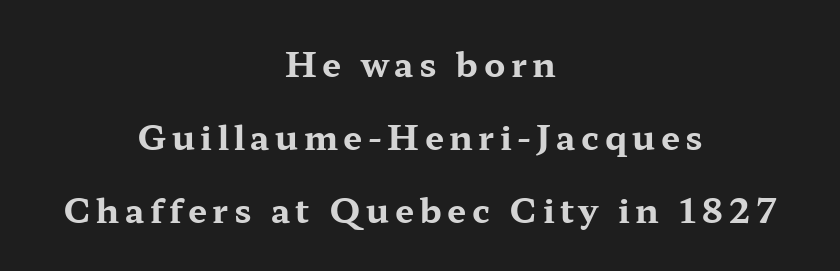
The image shows 34 px bold, wide serif type, upright; set centered, loose line spacing (2.15x), not underlined; medium stroke contrast and a medium x-height.
